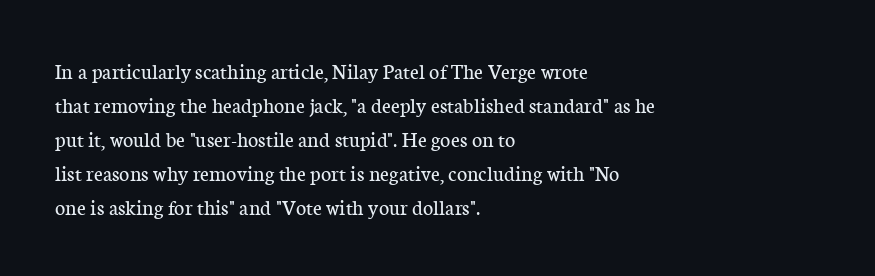
The image shows 22 px text type, upright; set left-aligned, normal line spacing (1.55x), normal letter spacing, not underlined.
